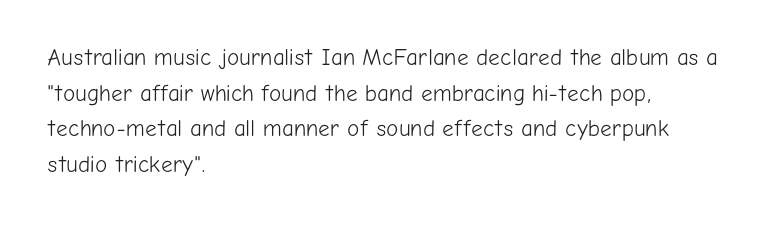
Baseline-to-baseline distance is the conventional proportion of letter height. The passage is arranged the way most books set body copy — flush left. The glyphs are unaccompanied by any horizontal stroke below them. The gaps between neighbouring characters are ordinary and unremarkable.
